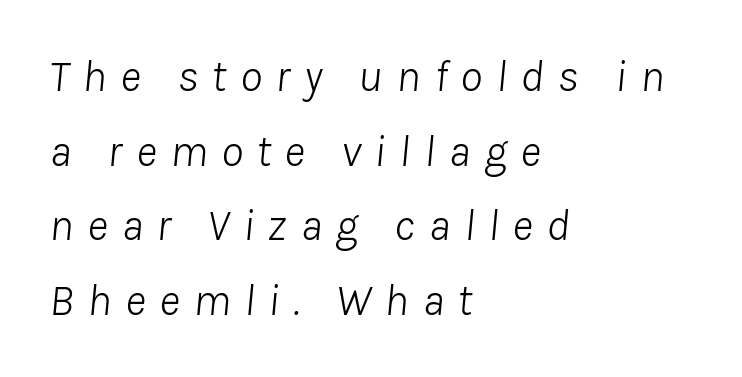
The image shows 45 px light type, italic (leaning right); set left-aligned, normal line spacing (1.66x), unusually wide letter spacing (+0.3 em), not underlined; low stroke contrast and a medium x-height.
